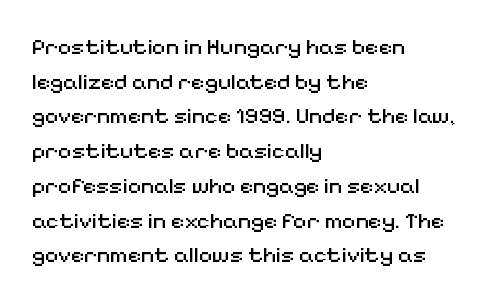
{"italic": "no", "bold": "no", "underline": "no", "align": "left", "line_spacing": "normal", "line_spacing_ratio": 1.51, "letter_spacing": "normal", "letter_spacing_em": 0.0, "glyph_px": 23}
